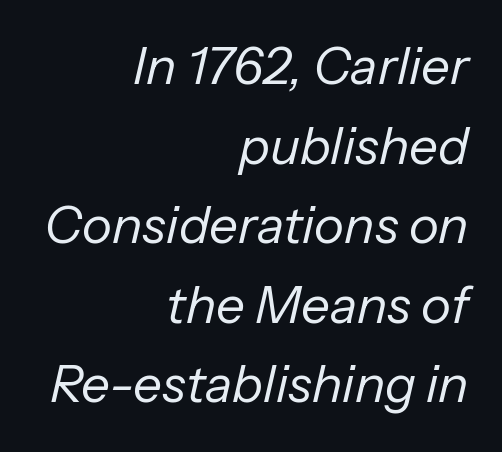
If you measured baseline to baseline, you'd find a middling distance. Compared with a flush-left layout, this one pins lines to the opposite, right side. The specimen reads as italic at a glance. The foot of each line stays bare and open. The letters advance in unequal steps, a hallmark of proportional type.
